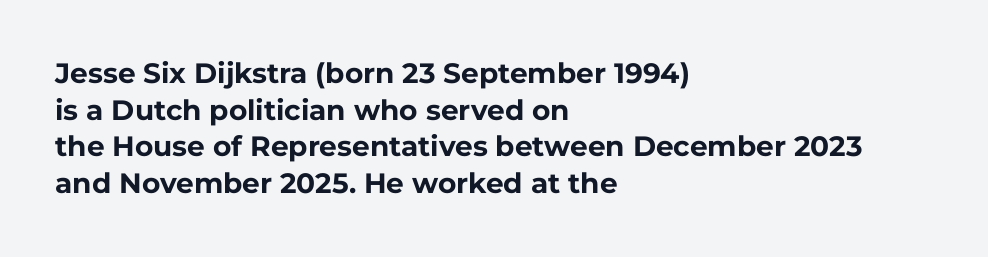
Compared with typical paragraphs, the rows here are spaced about the same. Is this a fixed-width face? No — the glyphs have proportional, varying widths. The line texture is even and compact thanks to regular tracking. Each glyph is drawn with heavy, bold strokes.
